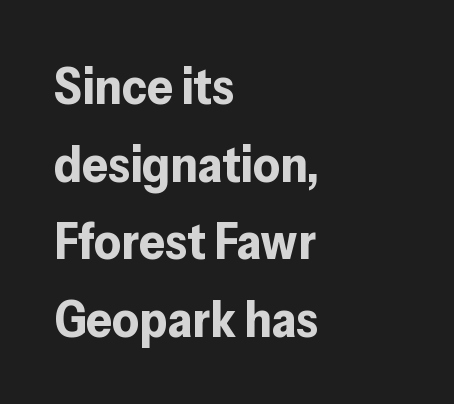
Descender tails drop into unmarked territory. Short note: letters normally spaced. Left-aligned paragraph, ragged on the right. Heavy, bold letterforms. The specimen reads as upright at a glance. Quick note: interline space is typical.
